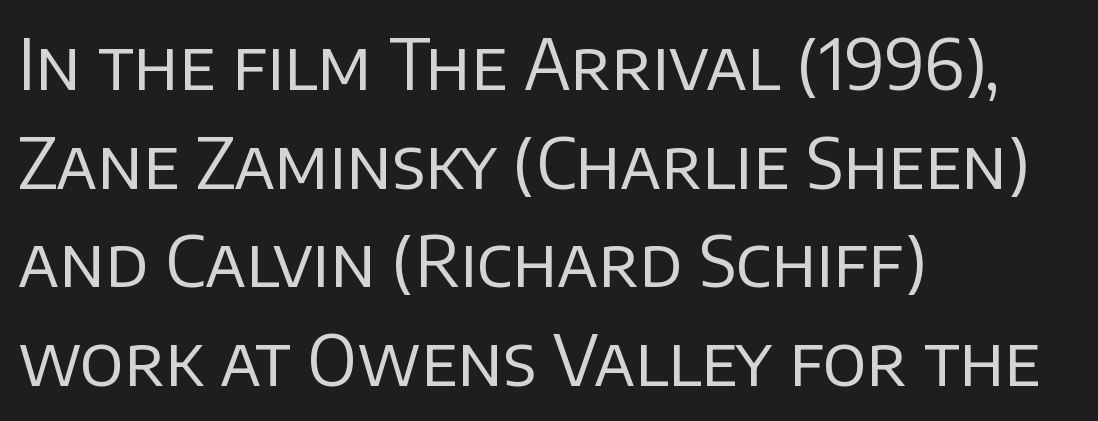
Is there any slant? The stems are plumb. You could call the tracking neutral — neither tight nor loose. The designer went with a sans here, leaving each stem footless. The cut favours lightness, reaching ordinary text weight at its darkest. Each letter keeps its own natural width here, so spacing adapts to shape.
